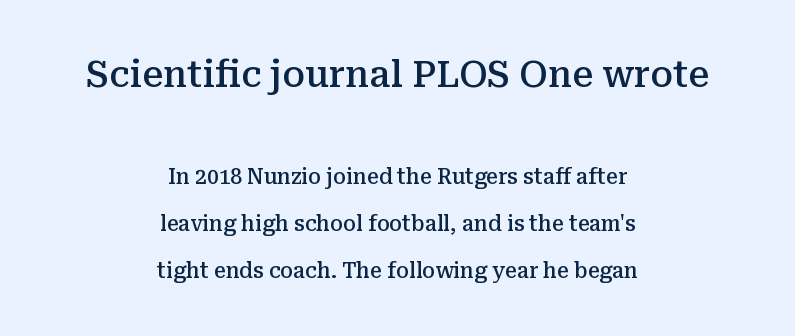
{"serif": "yes", "italic": "no", "bold": "semi", "weight": "semibold", "width": "normal", "stroke_contrast": "medium", "x_height": "medium", "monospaced": "no", "underline": "no", "align": "center", "line_spacing": "loose", "line_spacing_ratio": 2.23, "letter_spacing": "normal", "letter_spacing_em": 0.0, "larger_block": "first", "size_ratio": 1.76, "glyph_px": 37}
